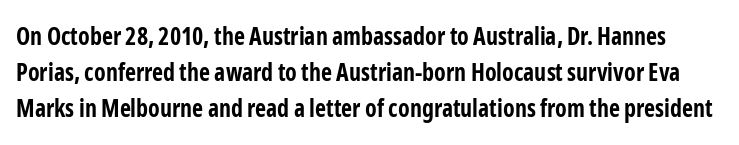
Q: Is the text bold? A: Yes.
Q: Is the text italic (slanted)? A: No, it is upright.
Q: Is the text underlined? A: No.
Q: Is the spacing between letters normal or unusually wide? A: Normal.
Q: Is the spacing between lines tight, normal or loose? A: Normal.
